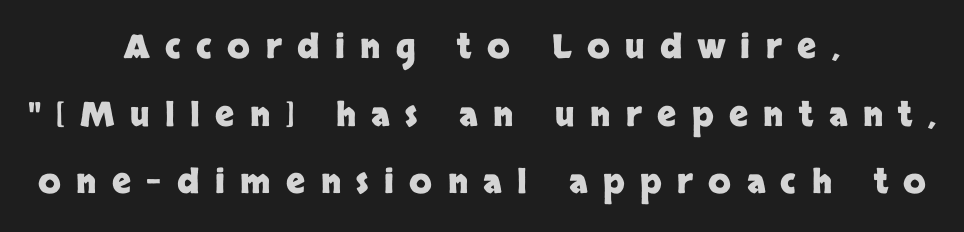
Line starts and ends both wander, symmetrically. The font is running at its bold setting. The space directly below the letters is spotless. Upright lettering throughout.
